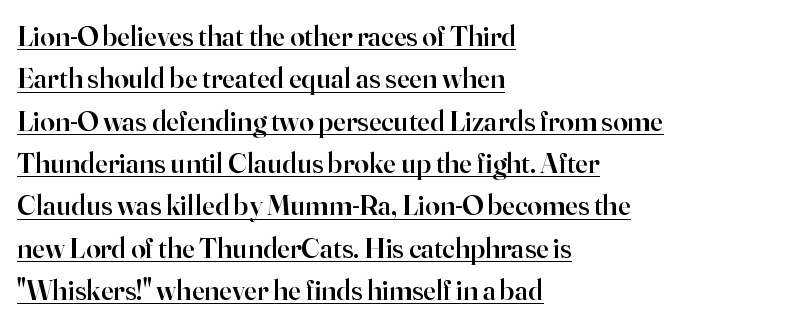
{"serif": "yes", "italic": "no", "bold": "semi", "weight": "semibold", "width": "normal", "stroke_contrast": "high", "x_height": "small", "monospaced": "no", "underline": "yes", "align": "left", "line_spacing": "normal", "line_spacing_ratio": 1.46, "letter_spacing": "normal", "letter_spacing_em": 0.0, "glyph_px": 29}
